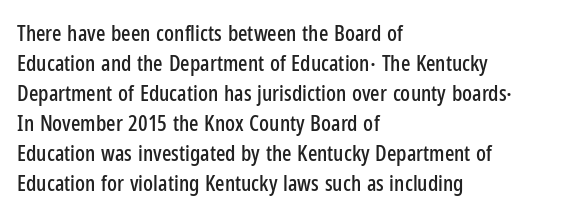
{"italic": "no", "underline": "no", "align": "left", "line_spacing": "normal", "line_spacing_ratio": 1.36, "letter_spacing": "normal", "letter_spacing_em": 0.0, "glyph_px": 22}
